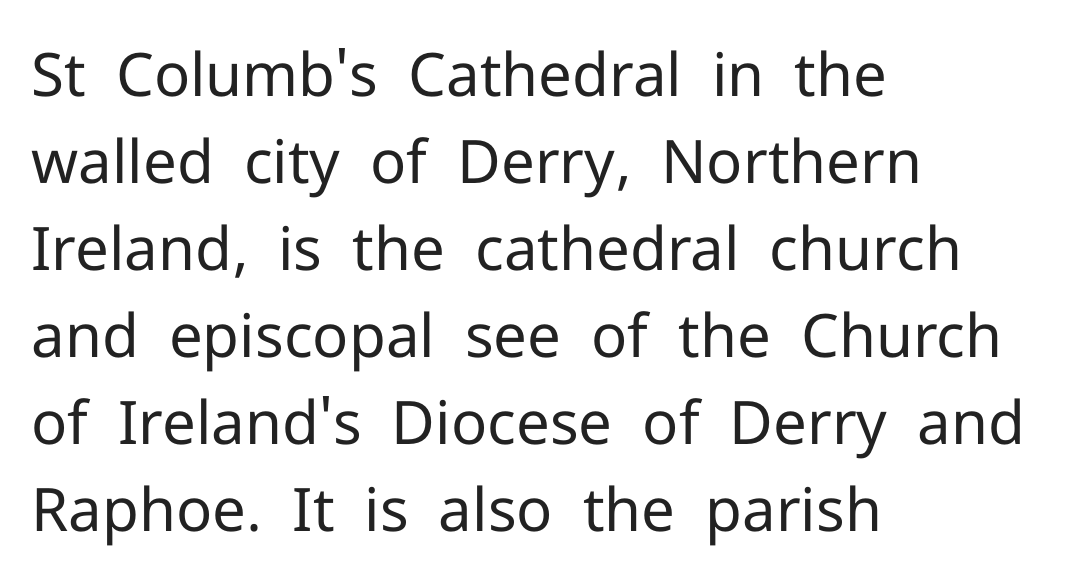
Q: Is the text bold? A: No.
Q: Is the text italic (slanted)? A: No, it is upright.
Q: Is the typeface a serif or a sans-serif typeface? A: Sans-serif.
Q: Is the text underlined? A: No.
Q: How is the paragraph aligned? A: Left-aligned.
Q: Is the spacing between letters normal or unusually wide? A: Normal.
Q: Is the spacing between lines tight, normal or loose? A: Normal.
Q: Width (condensed, normal, or wide)? A: Normal.
Q: Stroke contrast? A: Low.
Q: x-height? A: Medium.
Q: Monospaced? A: No.
